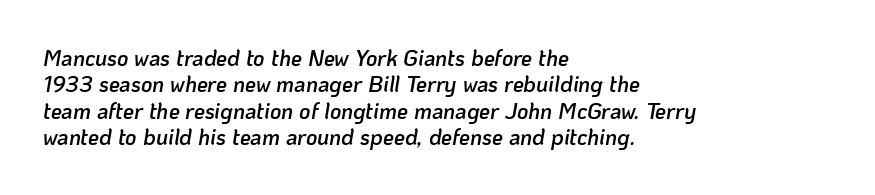
Q: Is the text bold? A: Semi-bold.
Q: Is the text italic (slanted)? A: Yes, it leans right by about 10 degrees.
Q: Is the text underlined? A: No.
Q: How is the paragraph aligned? A: Left-aligned.
Q: Is the spacing between letters normal or unusually wide? A: Normal.
